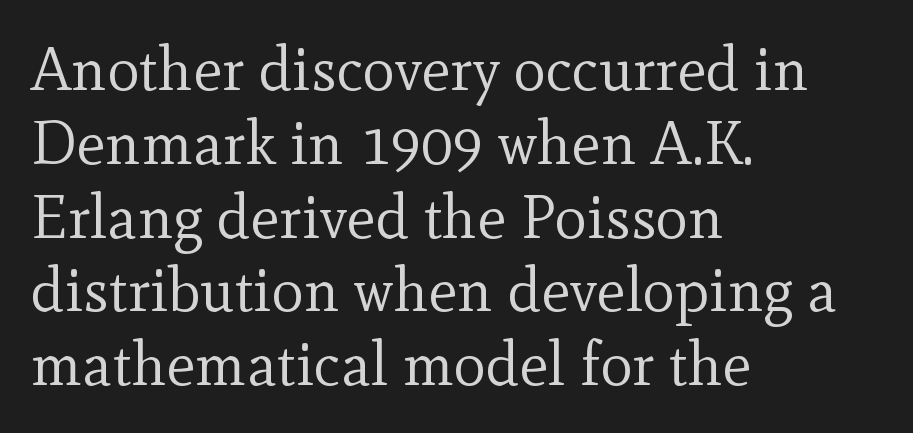
A bare baseline throughout the passage. Between one letter and the next there's only the usual sliver of space. These lines were composed using upright roman letters. Stroke thickness stays within the range of a standard reading face or lighter. The passage is arranged the way most books set body copy — flush left. The letters carry serifs — small finishing strokes at the ends of their stems.
